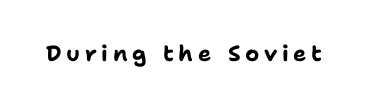
Unlike italic type, these characters show no tilt at all. Between one letter and the next there's a generous, obvious gap. Only glyphs here, with clear space below each row. Every letter is thick-stroked: bold, no question.
